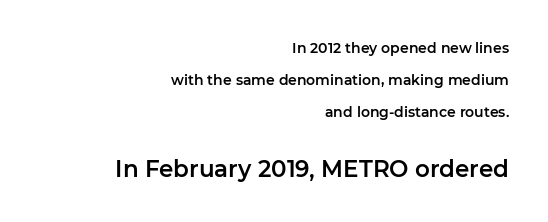
The image shows 23 px text type, upright; set right-aligned, loose line spacing (2.3x), normal letter spacing, not underlined; the second (bottom) block is 1.64x larger.
